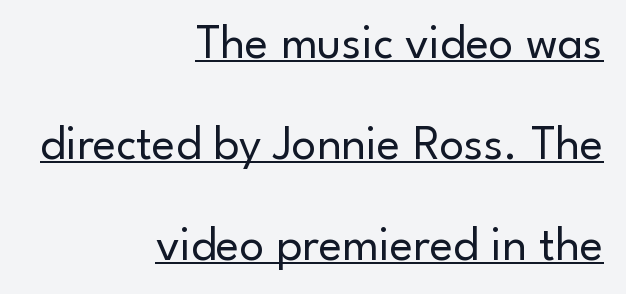
Q: Is the text bold? A: No.
Q: Is the text italic (slanted)? A: No, it is upright.
Q: Is the typeface a serif or a sans-serif typeface? A: Sans-serif.
Q: Is the text underlined? A: Yes.
Q: How is the paragraph aligned? A: Right-aligned.
Q: Is the spacing between letters normal or unusually wide? A: Normal.
Q: Is the spacing between lines tight, normal or loose? A: Loose.
Q: Width (condensed, normal, or wide)? A: Normal.
Q: Stroke contrast? A: Low.
Q: x-height? A: Small.
Q: Monospaced? A: No.
